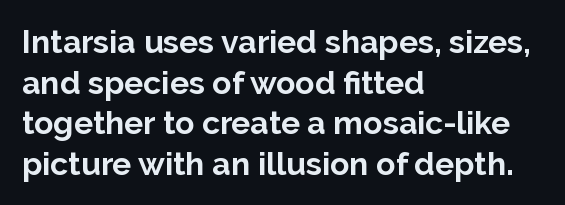
Q: Is the text bold? A: Yes.
Q: Is the text italic (slanted)? A: No, it is upright.
Q: Is the typeface a serif or a sans-serif typeface? A: Sans-serif.
Q: Is the text underlined? A: No.
Q: How is the paragraph aligned? A: Left-aligned.
Q: Is the spacing between letters normal or unusually wide? A: Normal.
Q: Is the spacing between lines tight, normal or loose? A: Normal.
Q: Width (condensed, normal, or wide)? A: Normal.
Q: Stroke contrast? A: Low.
Q: x-height? A: Medium.
Q: Monospaced? A: No.
